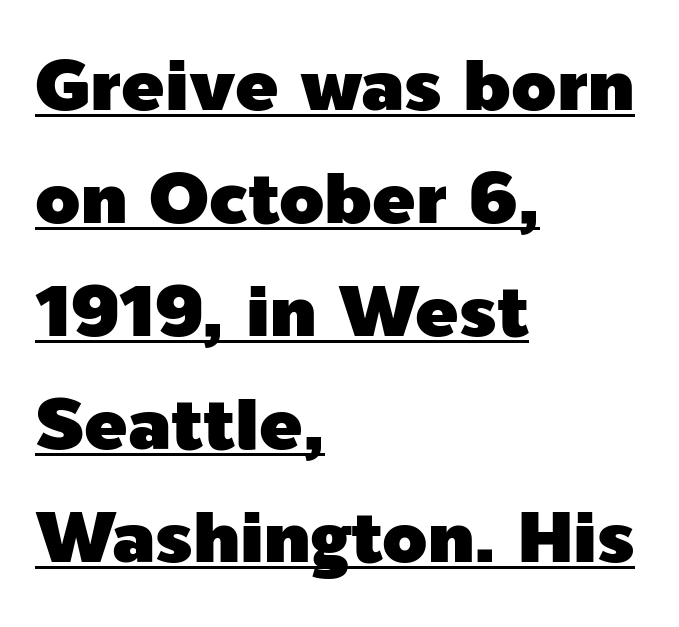
The image shows 72 px sans-serif type, upright; set left-aligned, normal line spacing (1.57x), normal letter spacing, underlined; a medium x-height.
